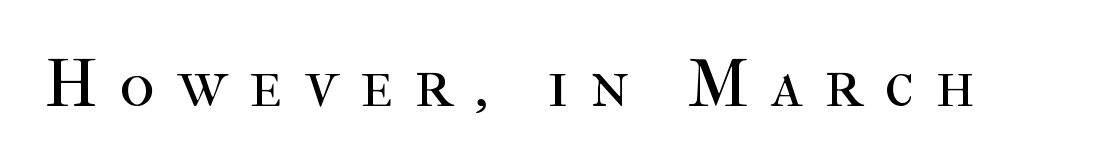
Look at the tracking — it's clearly loosened, letters drifting apart. Rendered with straight, roman letterforms. Each letter's strokes conclude with small projecting serifs. Descenders hang freely into open space. The face used here is proportionally spaced, like ordinary book or web type. The passage shown is not bold in any degree.
